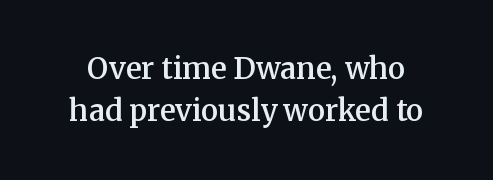
The typography opts for an upright posture over an oblique one. Vertically, the passage feels balanced, rows spaced as you'd expect. Short note: letters normally spaced. The rendering uses natural spacing where letterforms have individual widths.
